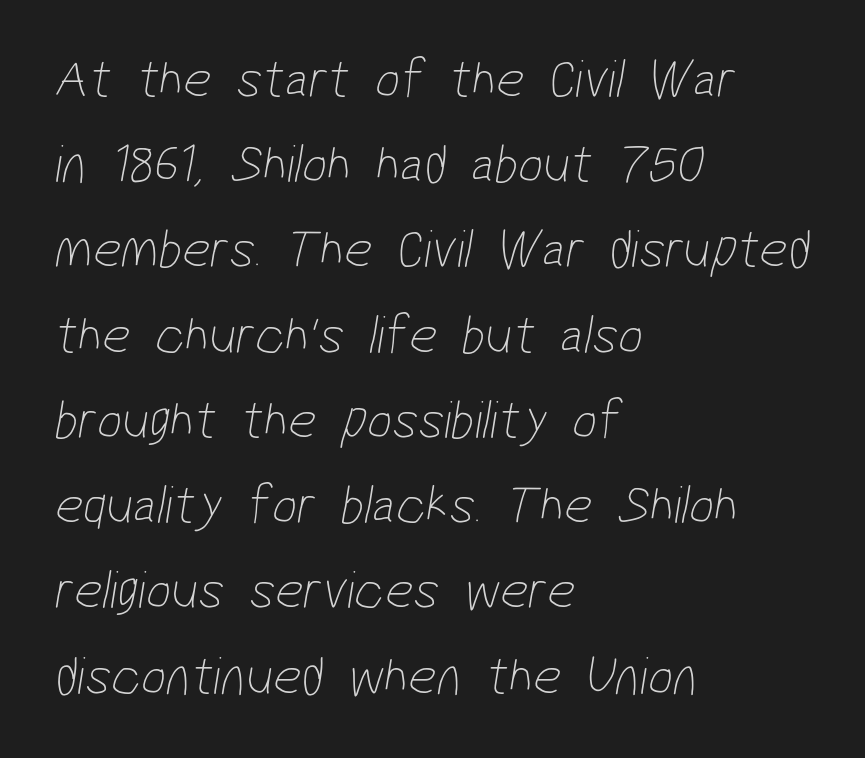
The image shows 55 px thin, condensed sans-serif type; set left-aligned, normal line spacing (1.55x), normal letter spacing, not underlined; low stroke contrast and a medium x-height.
